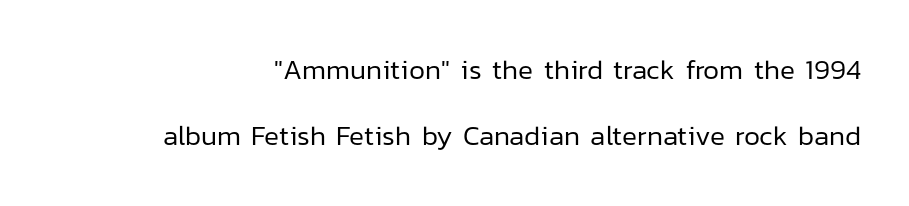
Q: Is the text bold? A: No.
Q: Is the text italic (slanted)? A: No, it is upright.
Q: Is the typeface a serif or a sans-serif typeface? A: Sans-serif.
Q: Is the text underlined? A: No.
Q: Is the spacing between letters normal or unusually wide? A: Normal.
Q: Is the spacing between lines tight, normal or loose? A: Loose.
Q: Width (condensed, normal, or wide)? A: Normal.
Q: Stroke contrast? A: Low.
Q: x-height? A: Medium.
Q: Monospaced? A: No.
